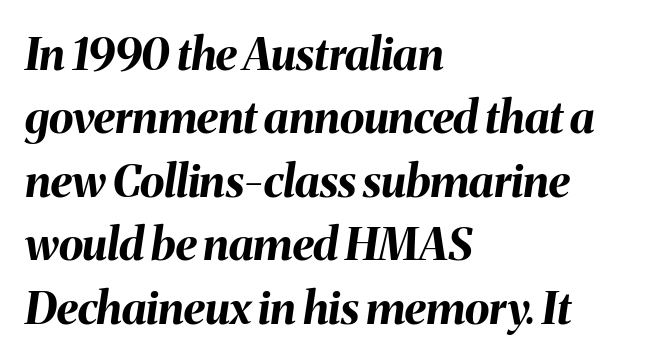
The image shows 45 px bold type, italic (leaning right); set left-aligned, normal line spacing (1.41x), normal letter spacing, not underlined; medium stroke contrast and a medium x-height.
